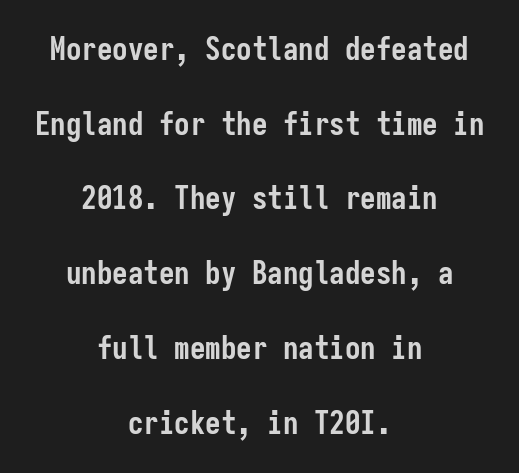
{"serif": "no", "italic": "no", "bold": "yes", "weight": "semibold", "width": "condensed", "stroke_contrast": "low", "x_height": "medium", "monospaced": "yes", "underline": "no", "align": "center", "line_spacing": "loose", "line_spacing_ratio": 2.41, "letter_spacing": "normal", "letter_spacing_em": 0.0, "glyph_px": 31}
